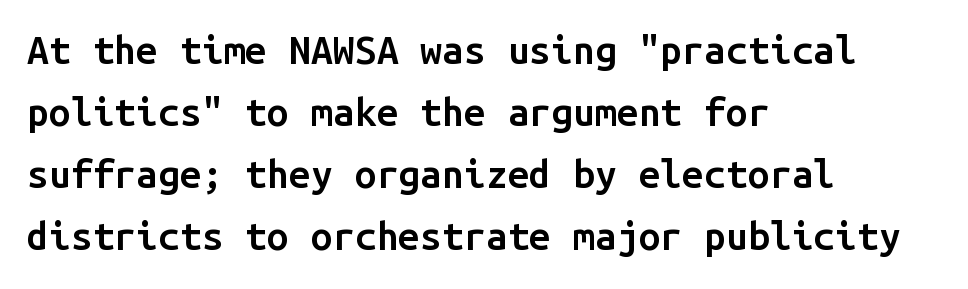
The image shows 39 px semibold sans-serif type, upright, monospaced; set left-aligned, normal line spacing (1.59x), normal letter spacing, not underlined; low stroke contrast and a medium x-height.
